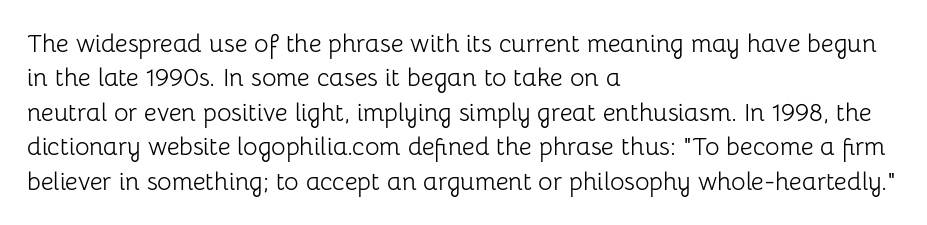
The image shows 25 px text type, upright; set left-aligned, normal line spacing (1.38x), normal letter spacing, not underlined.
